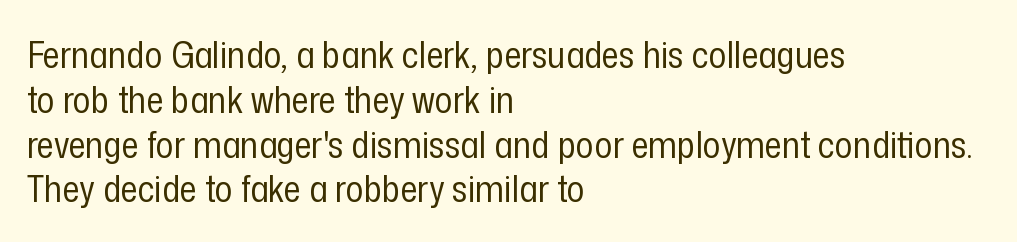
Q: Is the text bold? A: No.
Q: Is the text italic (slanted)? A: No, it is upright.
Q: Is the typeface a serif or a sans-serif typeface? A: Sans-serif.
Q: Is the text underlined? A: No.
Q: How is the paragraph aligned? A: Left-aligned.
Q: Is the spacing between letters normal or unusually wide? A: Normal.
Q: Width (condensed, normal, or wide)? A: Condensed.
Q: Stroke contrast? A: Low.
Q: x-height? A: Medium.
Q: Monospaced? A: No.
